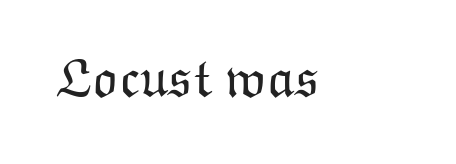
{"italic": "no", "bold": "no", "weight": "light", "width": "normal", "stroke_contrast": "low", "x_height": "medium", "monospaced": "no", "underline": "no", "letter_spacing": "normal", "letter_spacing_em": 0.0, "glyph_px": 55}
